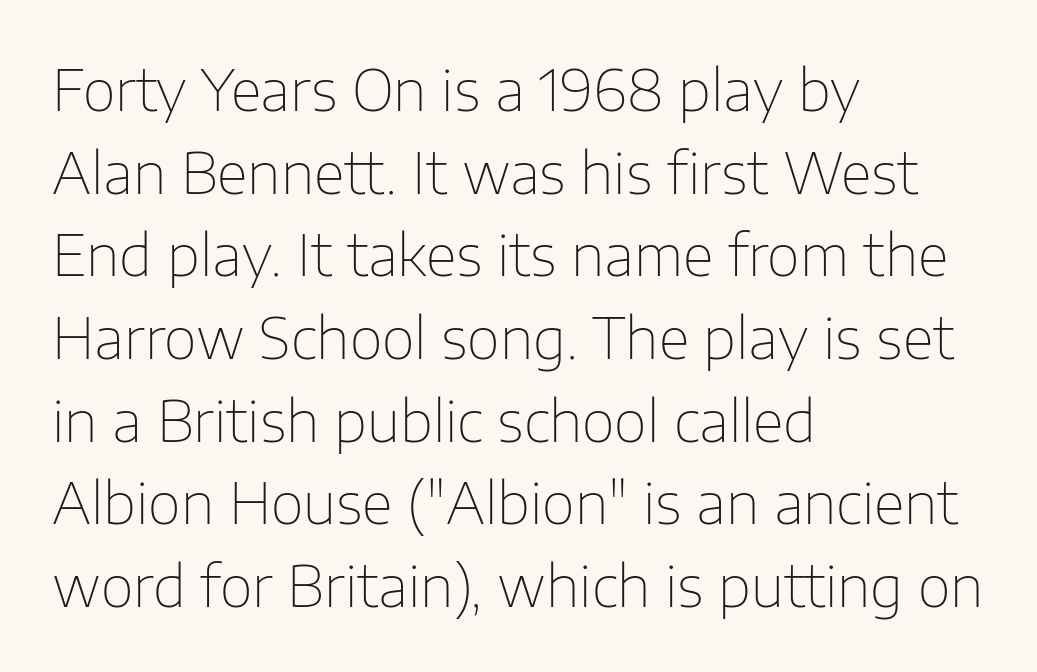
You could not count columns in this text — the font is proportionally spaced. The passage shown has conventional tracking throughout. This is roman type, the default non-slanted kind. No letter is thick-stroked: the sample isn't bold.
